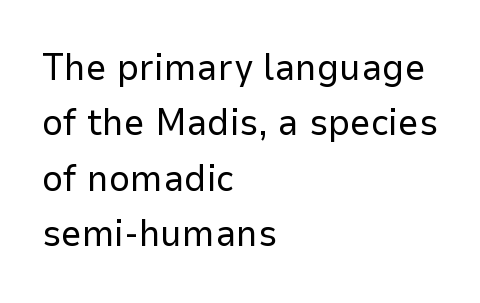
{"serif": "no", "italic": "no", "bold": "no", "weight": "regular", "width": "normal", "stroke_contrast": "low", "x_height": "medium", "monospaced": "no", "underline": "no", "align": "left", "line_spacing": "normal", "line_spacing_ratio": 1.5, "letter_spacing": "normal", "letter_spacing_em": 0.0, "glyph_px": 37}
